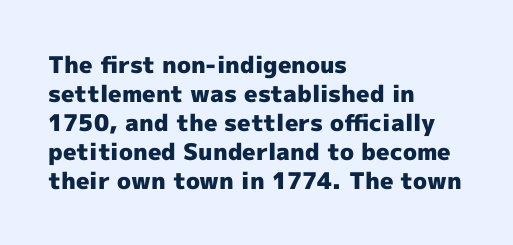
The image shows 23 px bold type, upright; set left-aligned, normal line spacing (1.26x), normal letter spacing, not underlined.
